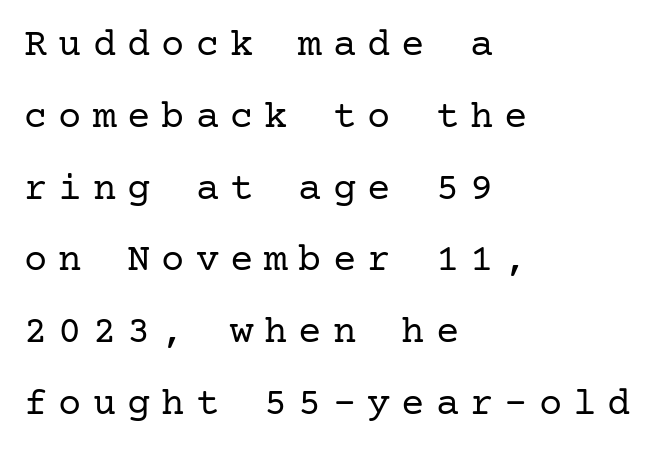
Q: Is the text bold? A: No.
Q: Is the text italic (slanted)? A: No, it is upright.
Q: Is the typeface a serif or a sans-serif typeface? A: Serif.
Q: Is the text underlined? A: No.
Q: How is the paragraph aligned? A: Left-aligned.
Q: Is the spacing between letters normal or unusually wide? A: Unusually wide.
Q: Width (condensed, normal, or wide)? A: Normal.
Q: Stroke contrast? A: Low.
Q: x-height? A: Medium.
